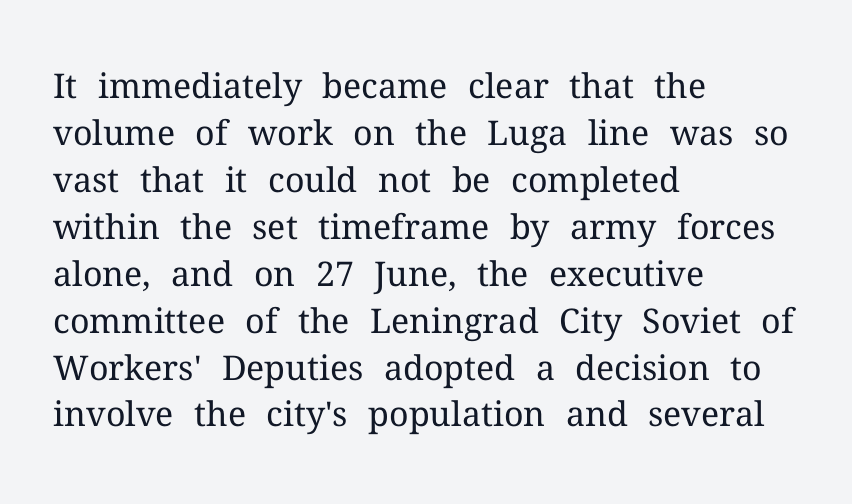
The image shows 34 px regular-weight serif type, upright; set left-aligned, normal line spacing (1.38x), normal letter spacing, not underlined; medium stroke contrast and a medium x-height.
